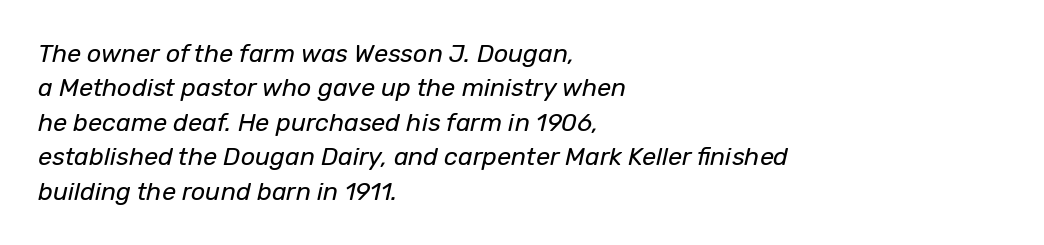
There is no visible air inserted between adjacent glyphs. The typography opts for an oblique posture over an upright one. Horizontal alignment here is leftward, the default for most running prose. Regular leading.
